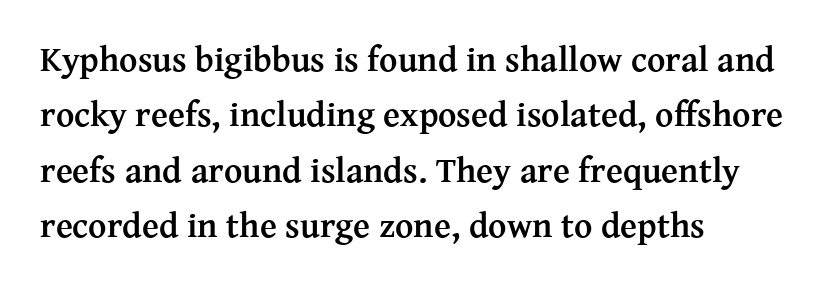
The space beneath each line is pristine and unruled. These lines carry a lot of weight — the face is fully bold. You can tell it's not italic because the verticals are truly vertical. A typesetter would call this proportional, since set widths differ per character.
